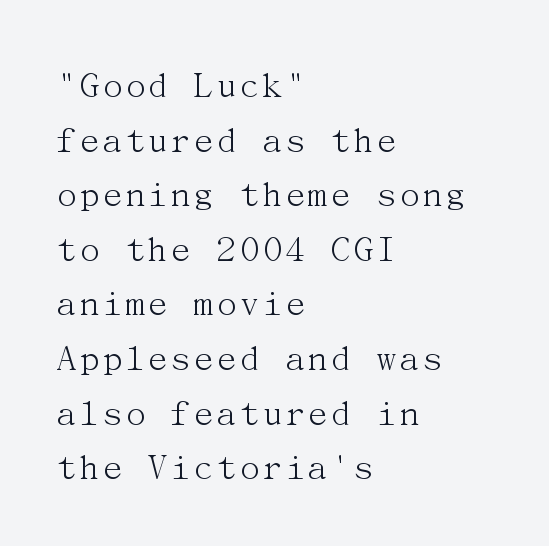
Q: Is the text bold? A: No.
Q: Is the text italic (slanted)? A: No, it is upright.
Q: Is the typeface a serif or a sans-serif typeface? A: Serif.
Q: Is the text underlined? A: No.
Q: How is the paragraph aligned? A: Left-aligned.
Q: Is the spacing between letters normal or unusually wide? A: Normal.
Q: Is the spacing between lines tight, normal or loose? A: Normal.
Q: Width (condensed, normal, or wide)? A: Normal.
Q: Stroke contrast? A: Medium.
Q: x-height? A: Medium.
